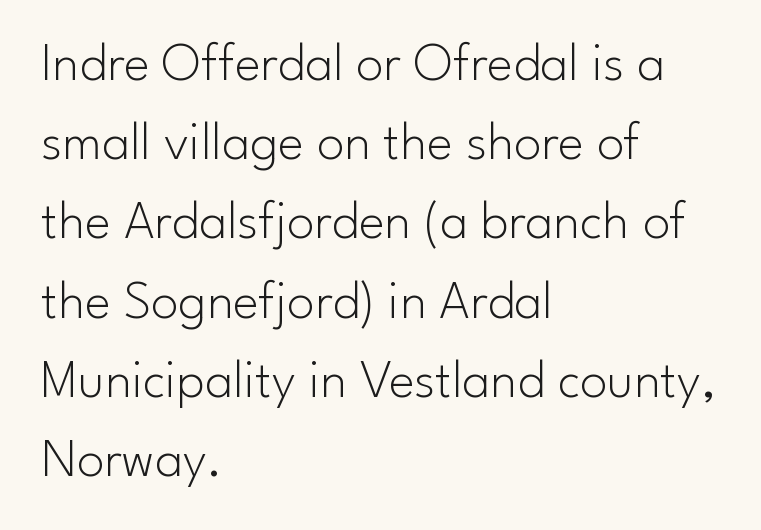
Is the block centered? No — it sits flush against the left margin. The face used here is proportionally spaced, like ordinary book or web type. No word sits above an underline. The specimen reads as upright at a glance. No extra tracking has been applied to these lines. The letterforms sit at book weight or below.
